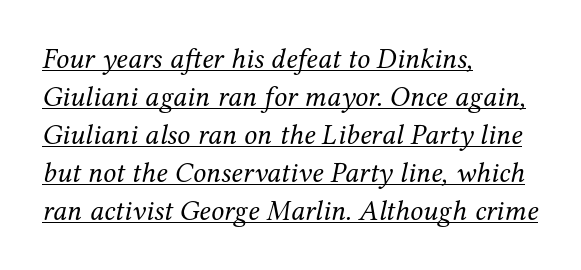
The image shows 29 px regular-weight serif type, italic (leaning right); set left-aligned, normal line spacing (1.31x), normal letter spacing, underlined; medium stroke contrast and a medium x-height.
